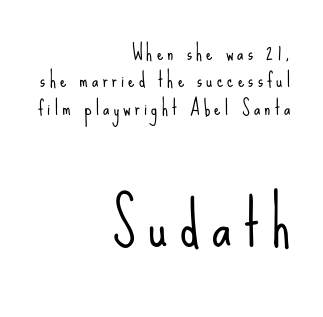
Stroke thickness stays within the range of a standard reading face or lighter. The letters stand upright; this is a roman face. Compared with a flush-left layout, this one pins lines to the opposite, right side. Is the letter spacing exaggerated? Yes — the characters are pushed far apart. The vertical gap from one line to the next is medium.
